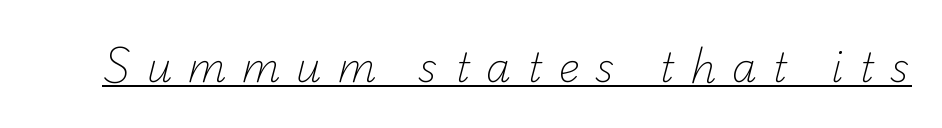
The image shows 40 px light sans-serif type; set unusually wide letter spacing (+0.39 em), underlined; low stroke contrast and a small x-height.
